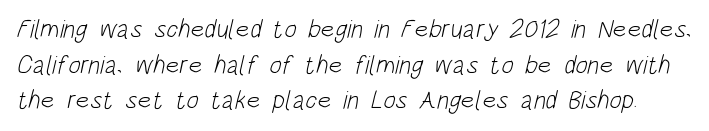
{"bold": "no", "underline": "no", "line_spacing": "normal", "line_spacing_ratio": 1.37, "letter_spacing": "normal", "letter_spacing_em": 0.0, "glyph_px": 26}
